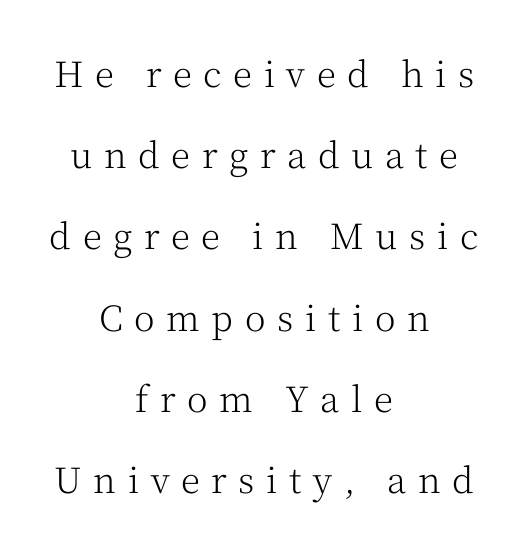
The image shows 35 px light serif type, upright; set centered, loose line spacing (2.32x), unusually wide letter spacing (+0.33 em), not underlined; medium stroke contrast and a medium x-height.
